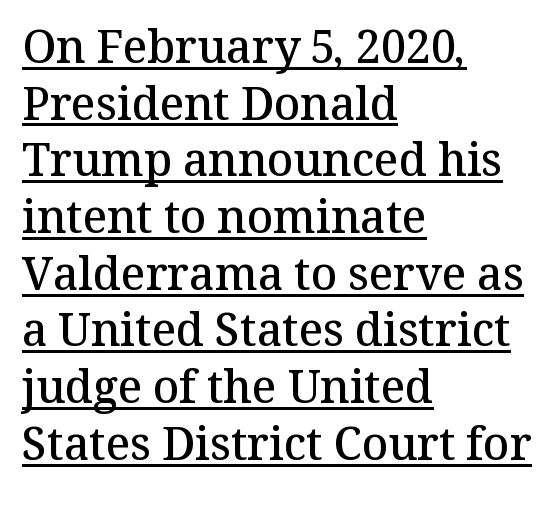
The image shows 45 px semibold serif type, upright; set left-aligned, normal line spacing (1.26x), normal letter spacing, underlined; medium stroke contrast and a medium x-height.
